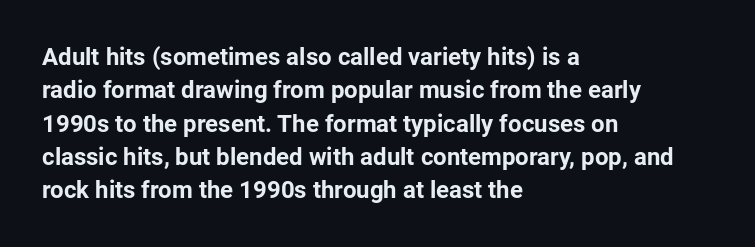
Q: Is the text bold? A: Yes.
Q: Is the text italic (slanted)? A: No, it is upright.
Q: Is the text underlined? A: No.
Q: How is the paragraph aligned? A: Left-aligned.
Q: Is the spacing between letters normal or unusually wide? A: Normal.
Q: Is the spacing between lines tight, normal or loose? A: Normal.
